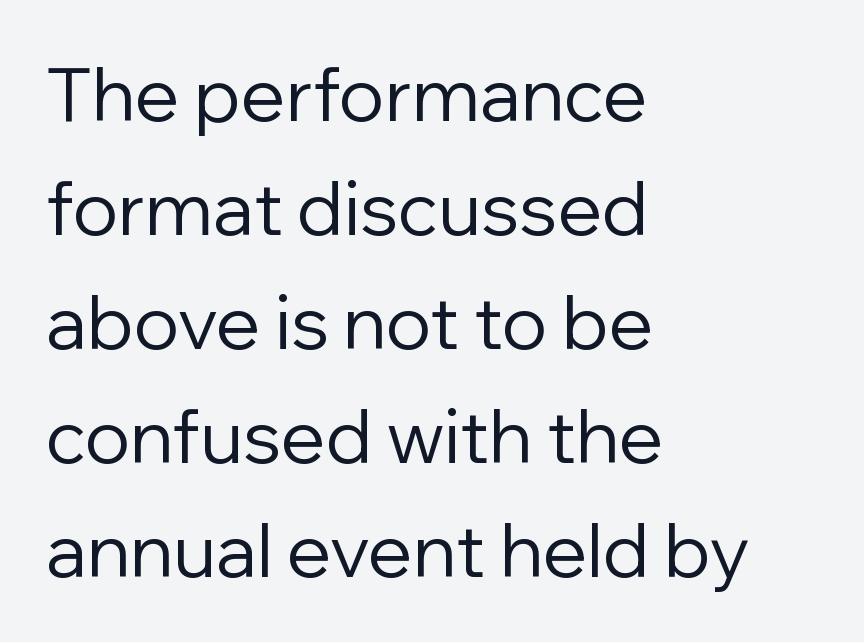
Posture: upright roman. These lines keep a tight, regular rhythm from letter to letter. Caption: face not bold, strokes unweighted. Glance below the letters and you will spot only blank space.
